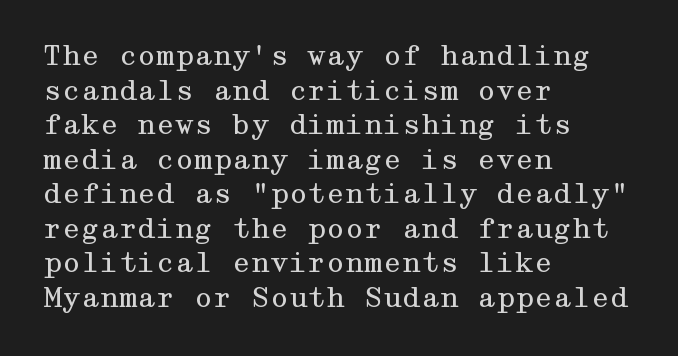
Q: Is the text bold? A: No.
Q: Is the text italic (slanted)? A: No, it is upright.
Q: Is the text underlined? A: No.
Q: How is the paragraph aligned? A: Left-aligned.
Q: Is the spacing between letters normal or unusually wide? A: Normal.
Q: Is the spacing between lines tight, normal or loose? A: Normal.
